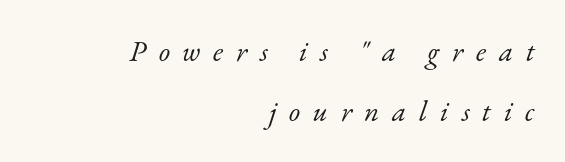
Serifs: yes, visible at the terminals of the letterforms. Honestly, the letter spacing is so wide it's the main thing you notice. Lines of text with bare space underneath. Would a proofreader flag this as italicized? Yes. Vertical stems look standard width or narrower in stroke.
